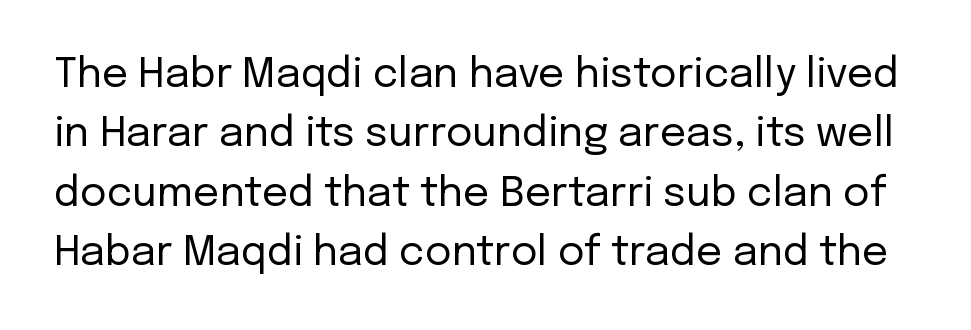
{"serif": "no", "italic": "no", "bold": "no", "weight": "regular", "width": "normal", "stroke_contrast": "low", "x_height": "medium", "monospaced": "no", "underline": "no", "line_spacing": "normal", "line_spacing_ratio": 1.45, "letter_spacing": "normal", "letter_spacing_em": 0.0, "glyph_px": 41}
